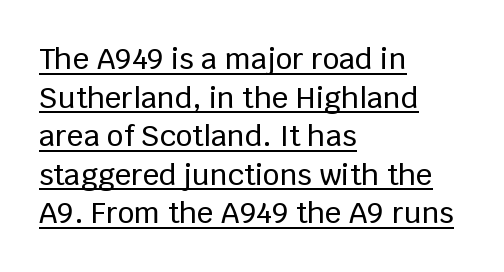
This is sans-serif lettering, the kind often seen on screens and signage. The rendering uses the underline text-decoration. In CSS terms this would be text-align: left. Looks like regular typesetting: each glyph gets only the width it needs. The specimen reads as upright at a glance. Glyph-to-glyph distance matches everyday printed text.
